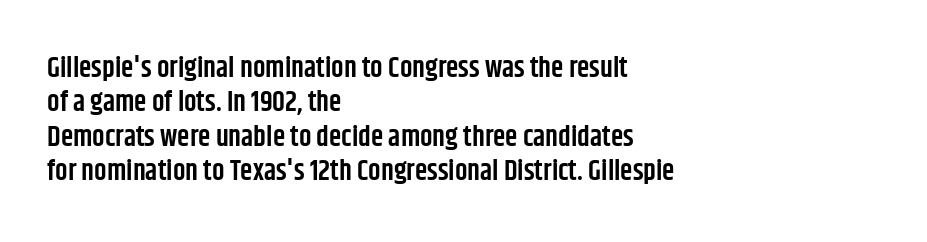
How heavy is the stroke? Medium-heavy — a semibold, shy of bold. Are there feet on the stems? There aren't — it's a sans. Letter spacing: default. A student would call this left alignment; a typographer would say flush left, rag right.
